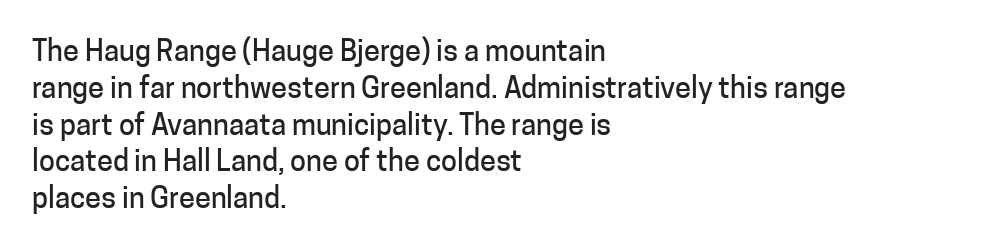
The image shows 29 px sans-serif type, upright; set left-aligned, normal line spacing (1.27x), normal letter spacing, not underlined; low stroke contrast and a medium x-height.
